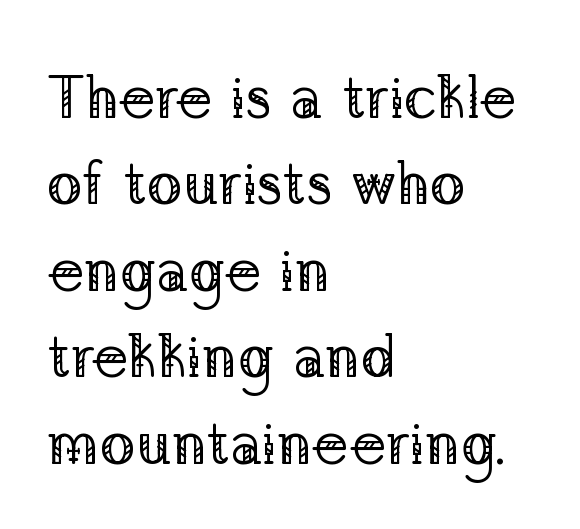
The image shows 60 px regular-weight serif type, upright; set left-aligned, normal line spacing (1.44x), normal letter spacing, not underlined; low stroke contrast and a medium x-height.
